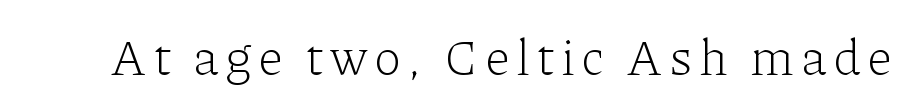
Q: Is the text bold? A: No.
Q: Is the text italic (slanted)? A: No, it is upright.
Q: Is the typeface a serif or a sans-serif typeface? A: Serif.
Q: Is the text underlined? A: No.
Q: Width (condensed, normal, or wide)? A: Normal.
Q: Stroke contrast? A: Low.
Q: x-height? A: Medium.
Q: Monospaced? A: No.
